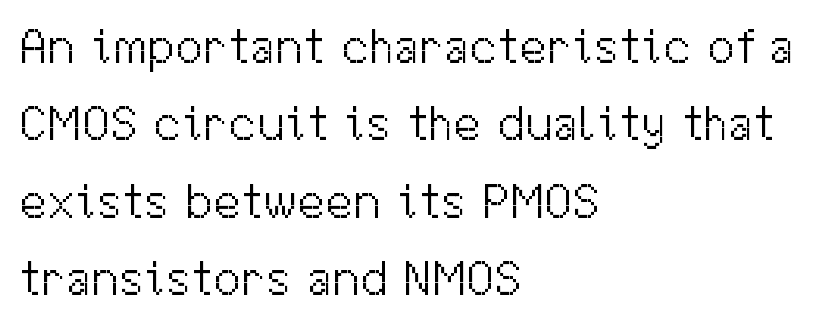
Q: Is the text bold? A: No.
Q: Is the text italic (slanted)? A: No, it is upright.
Q: Is the typeface a serif or a sans-serif typeface? A: Sans-serif.
Q: Is the text underlined? A: No.
Q: How is the paragraph aligned? A: Left-aligned.
Q: Is the spacing between letters normal or unusually wide? A: Normal.
Q: Is the spacing between lines tight, normal or loose? A: Normal.
Q: Width (condensed, normal, or wide)? A: Normal.
Q: Stroke contrast? A: Medium.
Q: x-height? A: Medium.
Q: Monospaced? A: No.
